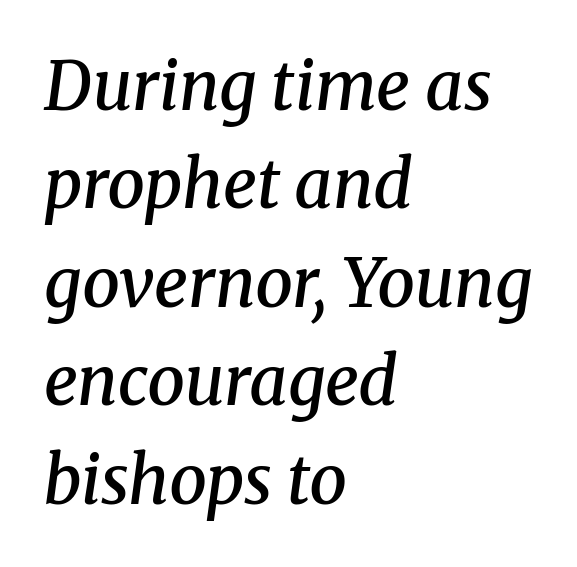
{"serif": "yes", "italic": "yes", "lean": "right", "slant_degrees": 8, "bold": "semi", "weight": "semibold", "width": "normal", "stroke_contrast": "medium", "x_height": "medium", "monospaced": "no", "underline": "no", "align": "left", "line_spacing": "normal", "line_spacing_ratio": 1.47, "letter_spacing": "normal", "letter_spacing_em": 0.0, "glyph_px": 67}
